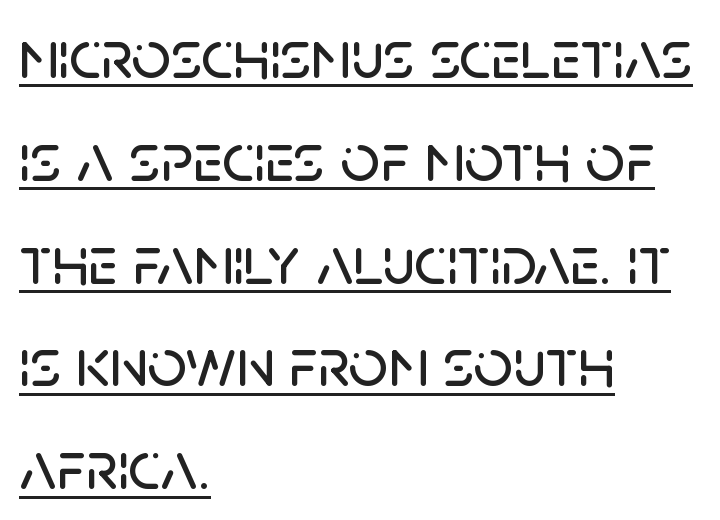
Q: Is the text italic (slanted)? A: No, it is upright.
Q: Is the typeface a serif or a sans-serif typeface? A: Sans-serif.
Q: Is the text underlined? A: Yes.
Q: How is the paragraph aligned? A: Left-aligned.
Q: Is the spacing between letters normal or unusually wide? A: Normal.
Q: Is the spacing between lines tight, normal or loose? A: Normal.
Q: Width (condensed, normal, or wide)? A: Normal.
Q: Stroke contrast? A: Low.
Q: x-height? A: Large.
Q: Monospaced? A: No.
